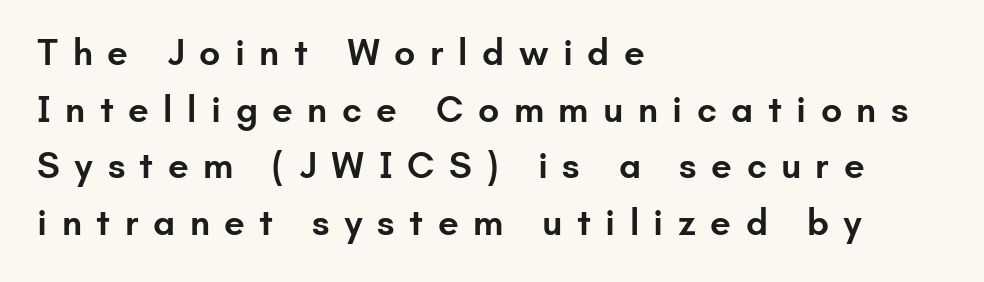
{"serif": "no", "italic": "no", "bold": "semi", "weight": "semibold", "width": "normal", "stroke_contrast": "low", "x_height": "small", "monospaced": "no", "underline": "no", "align": "left", "line_spacing": "normal", "line_spacing_ratio": 1.53, "letter_spacing": "wide", "letter_spacing_em": 0.39, "glyph_px": 37}
